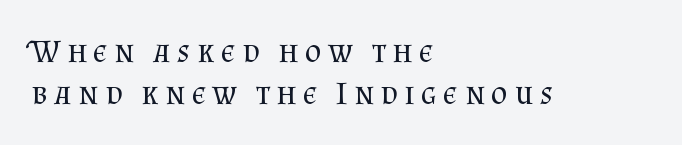
The image shows 32 px regular-weight serif type, upright; set left-aligned, normal line spacing (1.32x), unusually wide letter spacing (+0.21 em), not underlined; medium stroke contrast and a small x-height.
